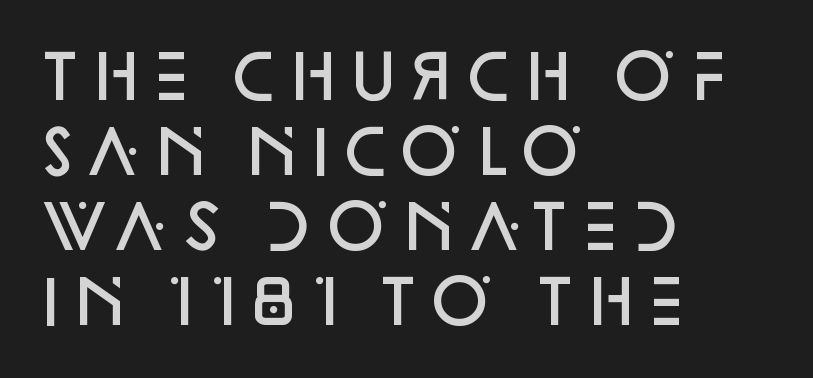
{"serif": "no", "italic": "no", "bold": "semi", "weight": "semibold", "width": "normal", "stroke_contrast": "low", "x_height": "large", "monospaced": "no", "underline": "no", "align": "left", "line_spacing": "normal", "line_spacing_ratio": 1.25, "letter_spacing": "normal", "letter_spacing_em": 0.0, "glyph_px": 60}
